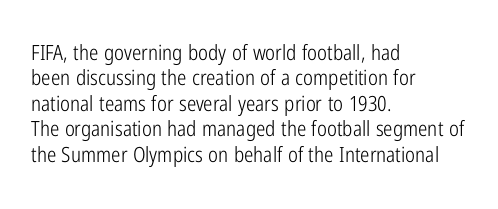
Q: Is the text bold? A: No.
Q: Is the text italic (slanted)? A: No, it is upright.
Q: Is the text underlined? A: No.
Q: How is the paragraph aligned? A: Left-aligned.
Q: Is the spacing between letters normal or unusually wide? A: Normal.
